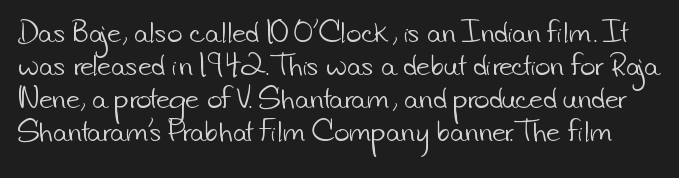
{"bold": "no", "underline": "no", "line_spacing": "normal", "line_spacing_ratio": 1.27, "letter_spacing": "normal", "letter_spacing_em": 0.0, "glyph_px": 26}
